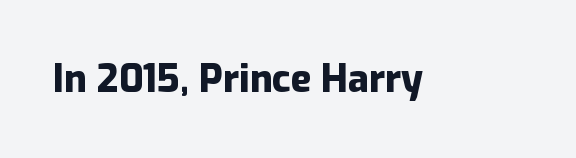
The image shows 38 px heavy sans-serif type, upright; set normal letter spacing, not underlined; low stroke contrast and a medium x-height.
